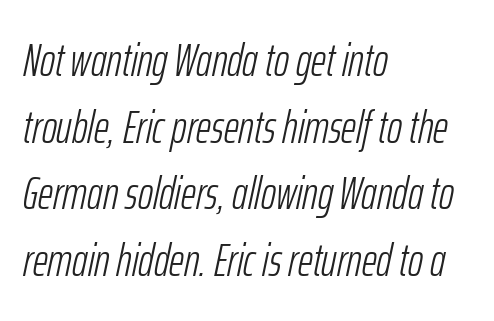
Q: Is the text bold? A: No.
Q: Is the text italic (slanted)? A: Yes, it leans right by about 12 degrees.
Q: Is the text underlined? A: No.
Q: How is the paragraph aligned? A: Left-aligned.
Q: Is the spacing between letters normal or unusually wide? A: Normal.
Q: Is the spacing between lines tight, normal or loose? A: Normal.
Q: Width (condensed, normal, or wide)? A: Condensed.
Q: Stroke contrast? A: Low.
Q: x-height? A: Medium.
Q: Monospaced? A: No.
